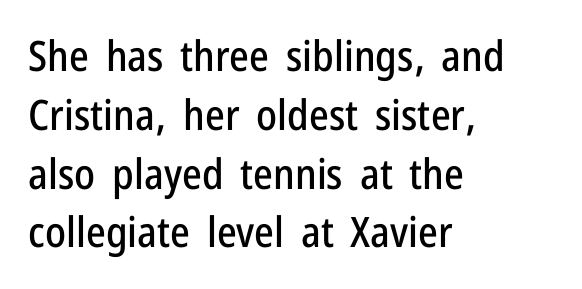
No italicization has been applied; the sample stays upright. Each new line begins a customary step beneath the previous one. The rendering anchors every line to the left-hand side. Descender tails drop into unmarked territory. In terms of letterspacing, this is plain default setting. The letters carry no serifs — their stems end cleanly without finishing strokes.
